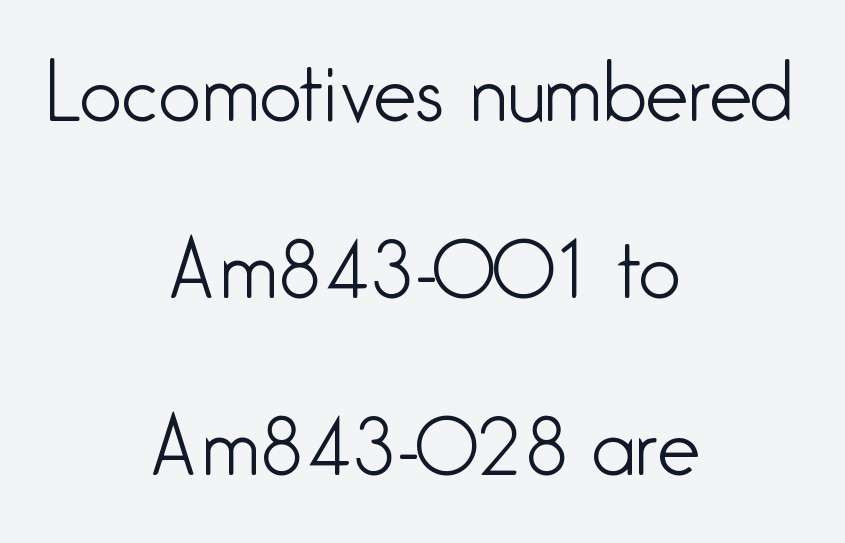
{"serif": "no", "italic": "no", "bold": "no", "weight": "light", "width": "condensed", "stroke_contrast": "low", "x_height": "medium", "monospaced": "no", "underline": "no", "align": "center", "line_spacing": "loose", "line_spacing_ratio": 2.33, "letter_spacing": "normal", "letter_spacing_em": 0.0, "glyph_px": 76}
